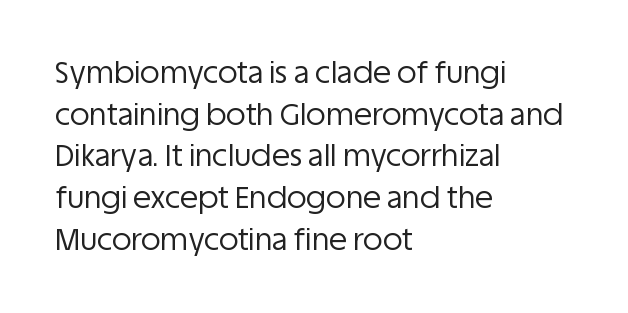
The image shows 30 px regular-weight sans-serif type, upright; set left-aligned, normal line spacing (1.39x), normal letter spacing, not underlined; low stroke contrast and a large x-height.
